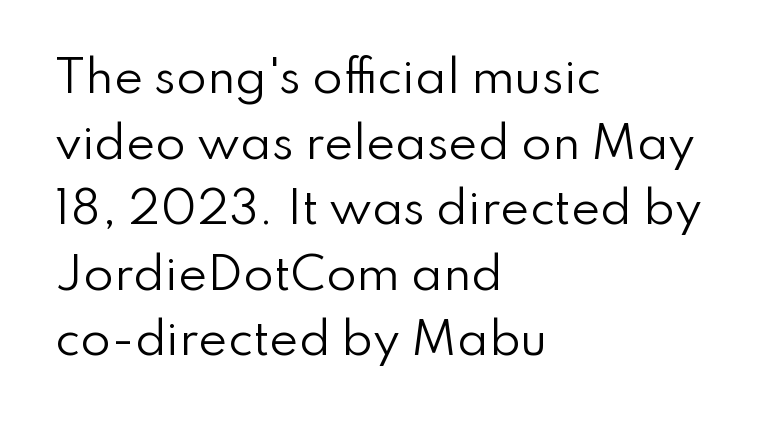
Q: Is the text bold? A: No.
Q: Is the text italic (slanted)? A: No, it is upright.
Q: Is the typeface a serif or a sans-serif typeface? A: Sans-serif.
Q: Is the text underlined? A: No.
Q: How is the paragraph aligned? A: Left-aligned.
Q: Is the spacing between letters normal or unusually wide? A: Normal.
Q: Is the spacing between lines tight, normal or loose? A: Normal.
Q: Width (condensed, normal, or wide)? A: Normal.
Q: Stroke contrast? A: Low.
Q: x-height? A: Small.
Q: Monospaced? A: No.
